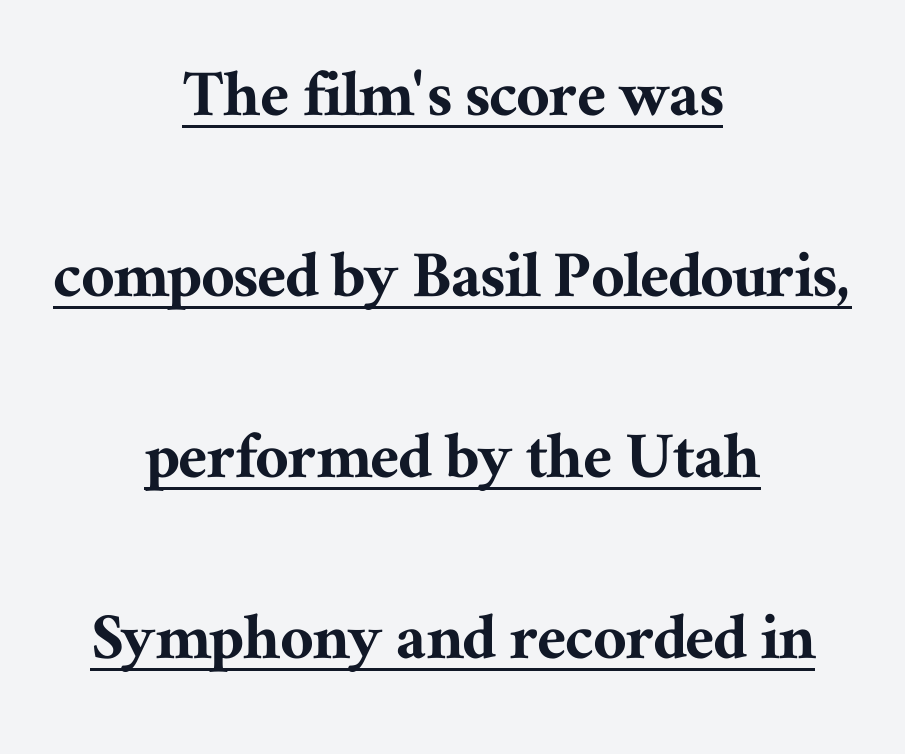
The lettering is marked with a stroke running underneath it. Do the characters align in a grid? No, the font is proportional. This is roman type, the default non-slanted kind. Is the block centered? Yes — each line is placed symmetrically about the middle. Are there feet on the stems? There are — it's a serif. Spacing between characters is what you'd get straight out of the box.
